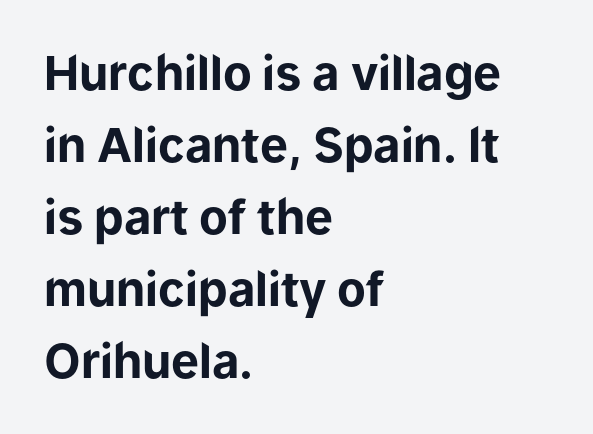
The image shows 47 px bold sans-serif type, upright; set left-aligned, normal line spacing (1.53x), normal letter spacing, not underlined; low stroke contrast and a medium x-height.
